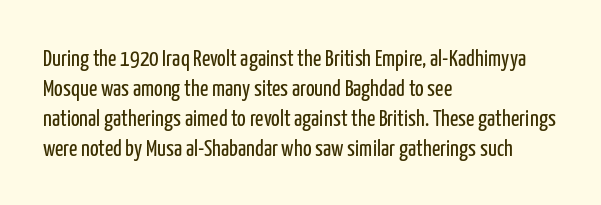
Q: Is the text bold? A: No.
Q: Is the text italic (slanted)? A: No, it is upright.
Q: Is the text underlined? A: No.
Q: How is the paragraph aligned? A: Left-aligned.
Q: Is the spacing between letters normal or unusually wide? A: Normal.
Q: Is the spacing between lines tight, normal or loose? A: Normal.
